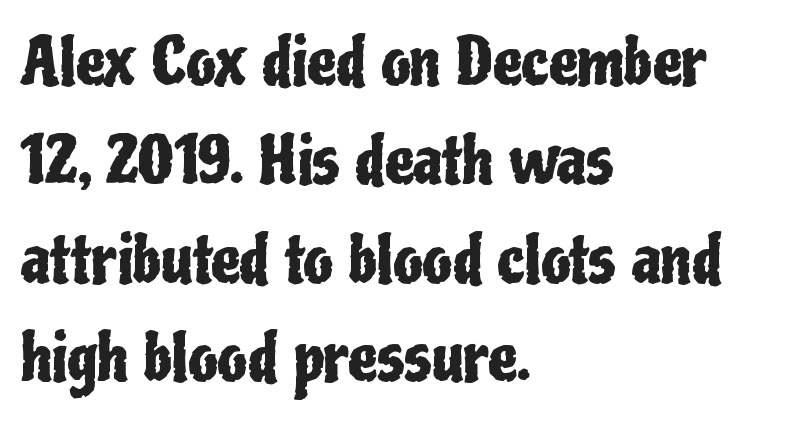
Q: Is the text italic (slanted)? A: No, it is upright.
Q: Is the typeface a serif or a sans-serif typeface? A: Sans-serif.
Q: Is the text underlined? A: No.
Q: How is the paragraph aligned? A: Left-aligned.
Q: Is the spacing between letters normal or unusually wide? A: Normal.
Q: Is the spacing between lines tight, normal or loose? A: Normal.
Q: Width (condensed, normal, or wide)? A: Condensed.
Q: Stroke contrast? A: Low.
Q: x-height? A: Medium.
Q: Monospaced? A: No.
